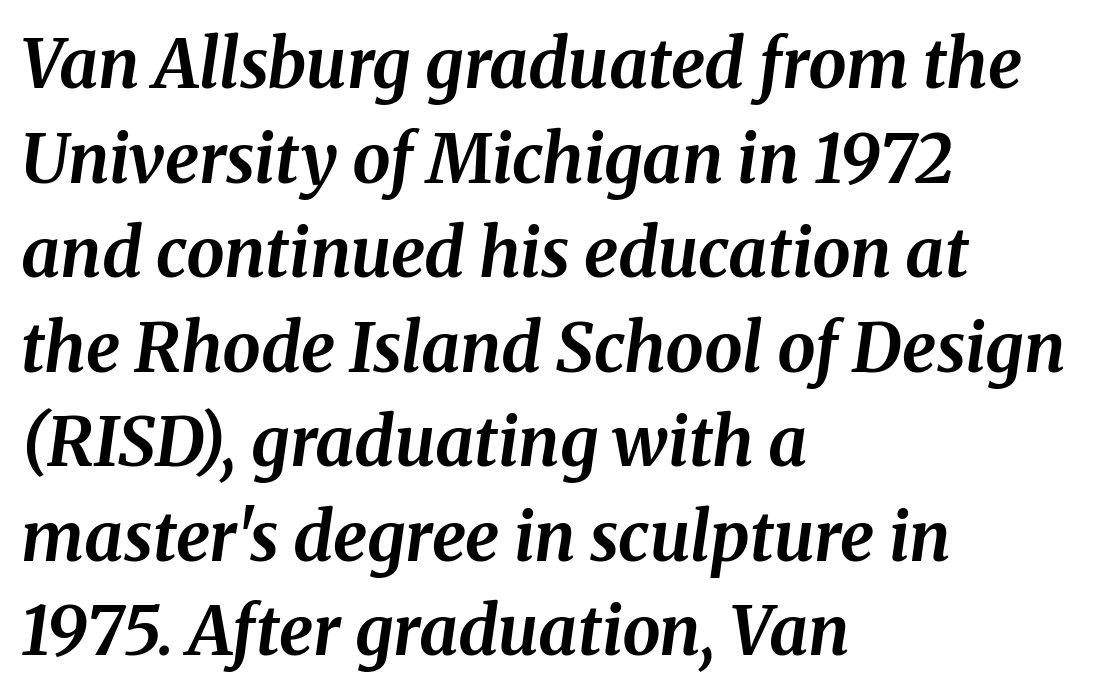
Q: Is the text bold? A: Yes.
Q: Is the text italic (slanted)? A: Yes, it leans right by about 8 degrees.
Q: Is the text underlined? A: No.
Q: How is the paragraph aligned? A: Left-aligned.
Q: Is the spacing between letters normal or unusually wide? A: Normal.
Q: Is the spacing between lines tight, normal or loose? A: Normal.
Q: Width (condensed, normal, or wide)? A: Normal.
Q: Stroke contrast? A: Medium.
Q: x-height? A: Medium.
Q: Monospaced? A: No.
